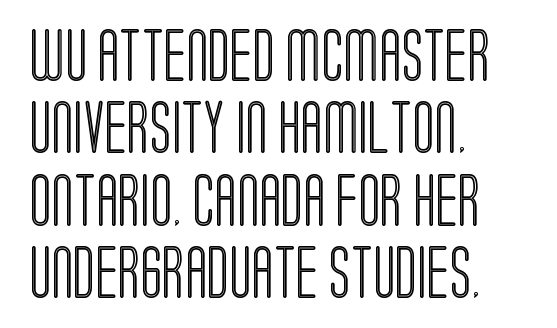
{"italic": "no", "width": "condensed", "x_height": "large", "monospaced": "no", "underline": "no", "align": "left", "line_spacing": "normal", "line_spacing_ratio": 1.39, "letter_spacing": "normal", "letter_spacing_em": 0.0, "glyph_px": 52}
